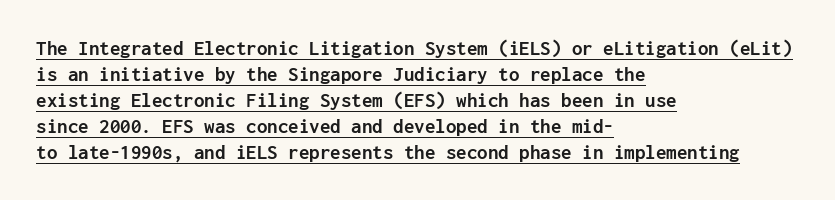
Q: Is the text bold? A: Yes.
Q: Is the text italic (slanted)? A: No, it is upright.
Q: Is the text underlined? A: Yes.
Q: How is the paragraph aligned? A: Left-aligned.
Q: Is the spacing between letters normal or unusually wide? A: Normal.
